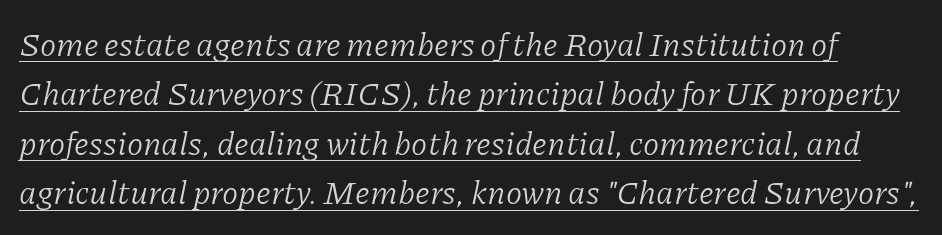
{"serif": "yes", "italic": "yes", "lean": "right", "slant_degrees": 11, "bold": "no", "weight": "light", "width": "normal", "stroke_contrast": "low", "x_height": "medium", "monospaced": "no", "underline": "yes", "line_spacing": "normal", "line_spacing_ratio": 1.5, "letter_spacing": "normal", "letter_spacing_em": 0.0, "glyph_px": 33}
